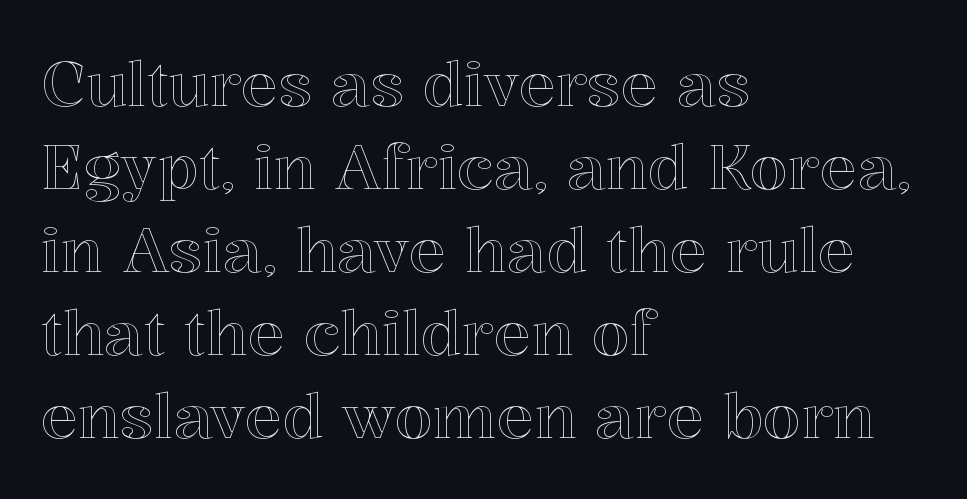
Q: Is the text italic (slanted)? A: No, it is upright.
Q: Is the text underlined? A: No.
Q: How is the paragraph aligned? A: Left-aligned.
Q: Is the spacing between letters normal or unusually wide? A: Normal.
Q: Is the spacing between lines tight, normal or loose? A: Normal.
Q: Width (condensed, normal, or wide)? A: Normal.
Q: x-height? A: Medium.
Q: Monospaced? A: No.
